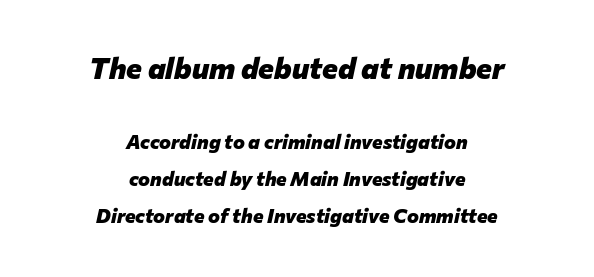
Would a proofreader flag this as italicized? Yes. The text block is weighted toward neither margin, spreading evenly from the middle. Has an underline been added? It has not. Spacing verdict: proportional, widths tailored to each character.
